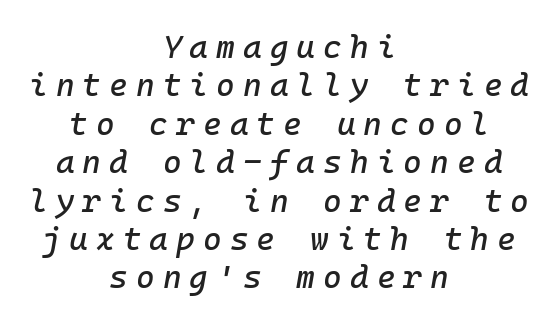
{"italic": "yes", "lean": "right", "slant_degrees": 10, "width": "normal", "stroke_contrast": "low", "x_height": "medium", "monospaced": "yes", "underline": "no", "align": "center", "line_spacing_ratio": 1.2, "letter_spacing": "wide", "letter_spacing_em": 0.25, "glyph_px": 32}
